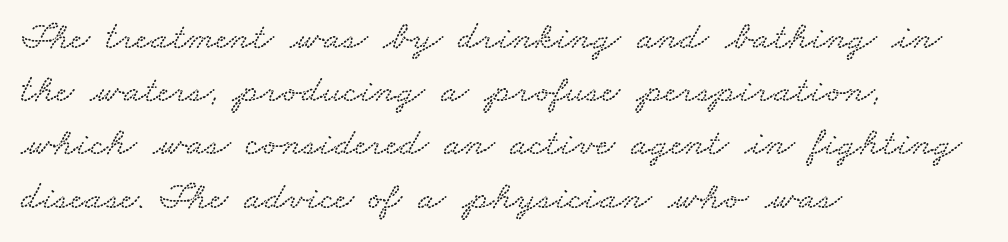
The image shows 40 px wide type; set left-aligned, normal line spacing (1.33x), normal letter spacing, not underlined; low stroke contrast and a small x-height.
